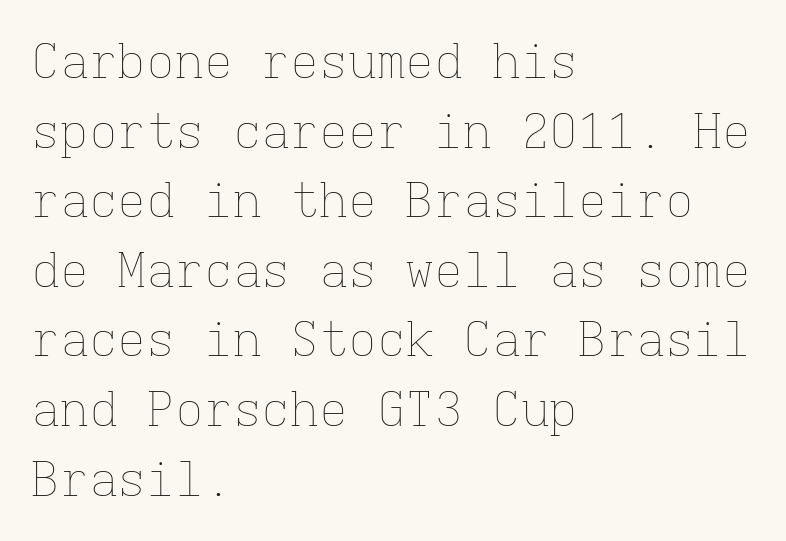
{"italic": "no", "bold": "no", "weight": "thin", "width": "normal", "stroke_contrast": "low", "x_height": "medium", "monospaced": "yes", "underline": "no", "align": "left", "line_spacing": "normal", "line_spacing_ratio": 1.45, "letter_spacing": "normal", "letter_spacing_em": 0.0, "glyph_px": 48}
